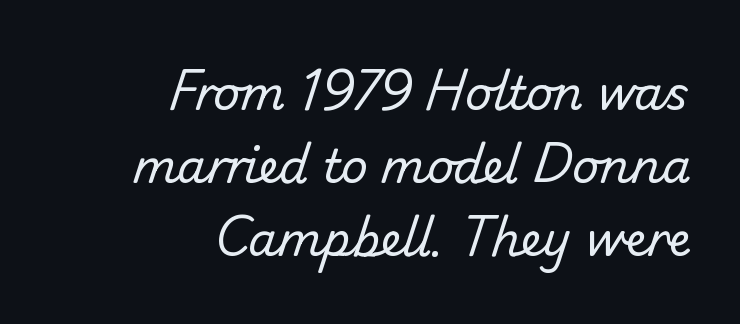
Q: Is the text bold? A: No.
Q: Is the typeface a serif or a sans-serif typeface? A: Sans-serif.
Q: Is the text underlined? A: No.
Q: How is the paragraph aligned? A: Right-aligned.
Q: Is the spacing between letters normal or unusually wide? A: Normal.
Q: Is the spacing between lines tight, normal or loose? A: Normal.
Q: Width (condensed, normal, or wide)? A: Normal.
Q: Stroke contrast? A: Low.
Q: x-height? A: Small.
Q: Monospaced? A: No.
